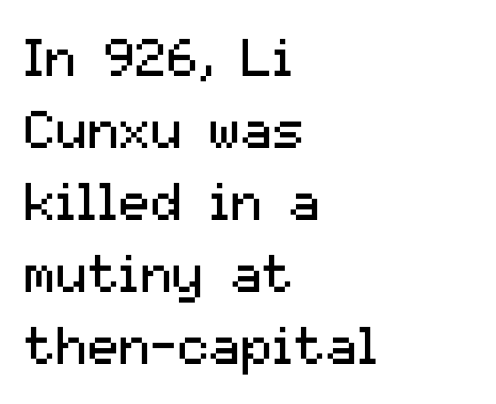
{"serif": "no", "italic": "no", "bold": "no", "weight": "regular", "width": "normal", "stroke_contrast": "medium", "x_height": "medium", "monospaced": "no", "underline": "no", "align": "left", "line_spacing": "normal", "line_spacing_ratio": 1.36, "letter_spacing": "normal", "letter_spacing_em": 0.0, "glyph_px": 53}
